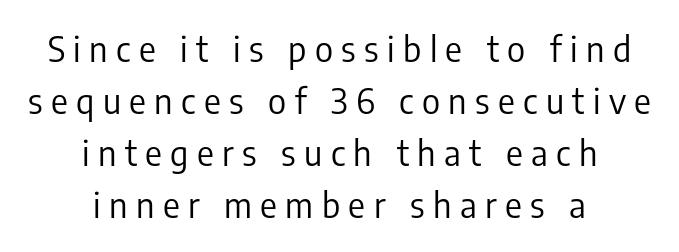
Note the varied advance widths — an 'i' is clearly narrower than an 'm'. There is plenty of visible air inserted between adjacent glyphs. The rag falls on both sides of this text block equally. Classification — sans serif. Reading down the column, the eye jumps a familiar distance to each next line.
